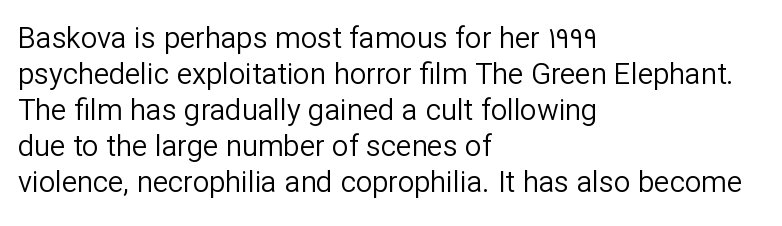
The image shows 29 px regular-weight sans-serif type, upright; set left-aligned, line spacing 1.24x, normal letter spacing, not underlined; low stroke contrast and a medium x-height.
